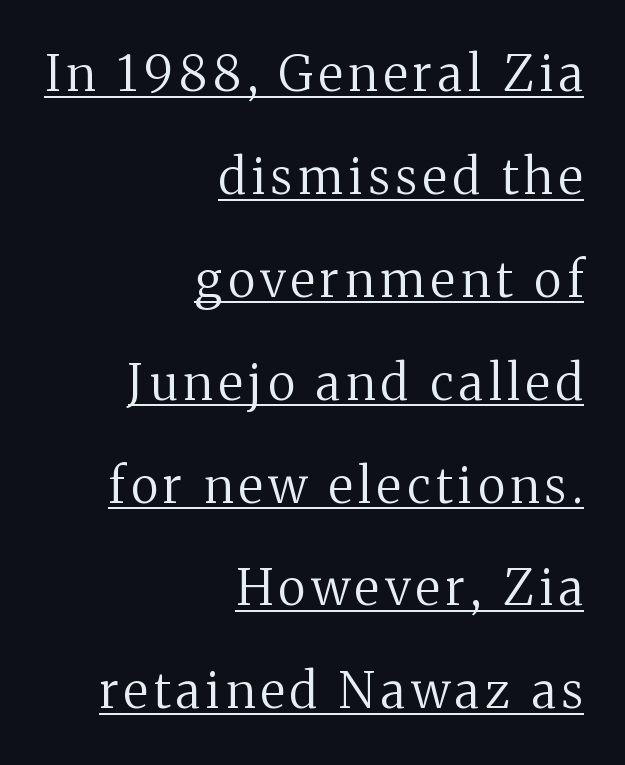
Every character sits straight up, as roman type does. The designer dialed line spacing up above the default. The lettering is marked with a stroke running underneath it. Notice how the passage keeps a crisp vertical edge on the right only. The face used here is proportionally spaced, like ordinary book or web type.
